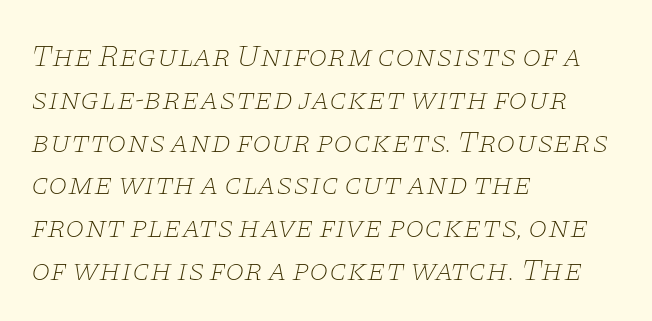
The image shows 31 px thin, wide serif type, italic (leaning right); set left-aligned, normal line spacing (1.38x), normal letter spacing, not underlined; low stroke contrast and a large x-height.
